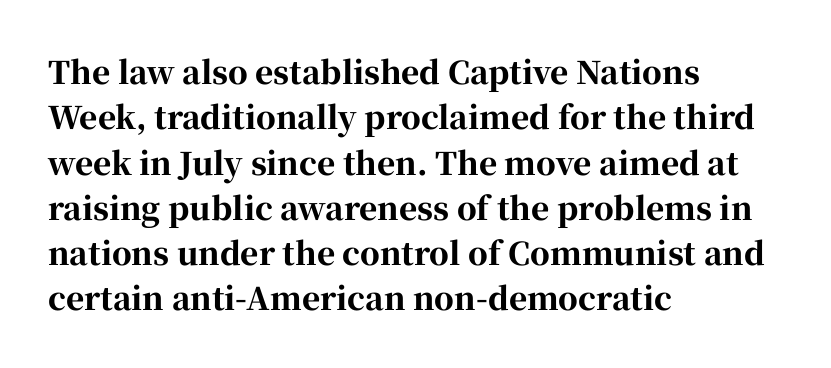
Q: Is the text bold? A: Yes.
Q: Is the text italic (slanted)? A: No, it is upright.
Q: Is the typeface a serif or a sans-serif typeface? A: Serif.
Q: Is the text underlined? A: No.
Q: How is the paragraph aligned? A: Left-aligned.
Q: Is the spacing between letters normal or unusually wide? A: Normal.
Q: Is the spacing between lines tight, normal or loose? A: Normal.
Q: Width (condensed, normal, or wide)? A: Normal.
Q: Stroke contrast? A: High.
Q: x-height? A: Medium.
Q: Monospaced? A: No.
